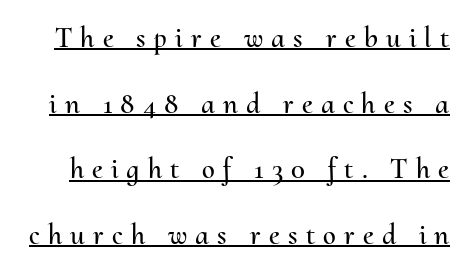
The image shows 29 px text type, upright; set loose line spacing (2.26x), unusually wide letter spacing (+0.28 em), underlined; medium stroke contrast and a small x-height.
